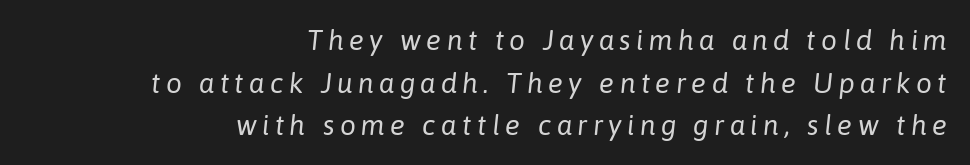
The image shows 28 px regular-weight type, italic (leaning right); set right-aligned, normal line spacing (1.52x), not underlined; low stroke contrast and a medium x-height.
